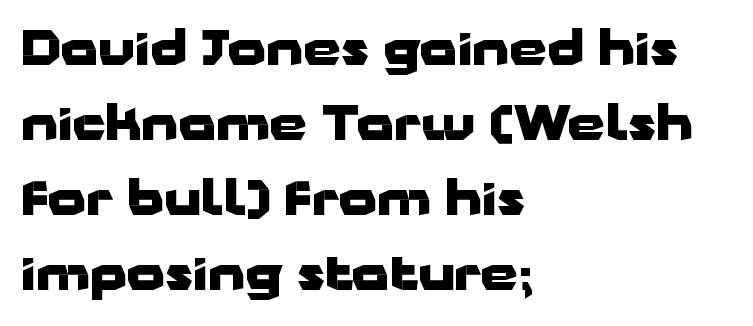
{"serif": "no", "italic": "no", "bold": "yes", "weight": "heavy", "width": "wide", "stroke_contrast": "low", "x_height": "medium", "monospaced": "no", "underline": "no", "align": "left", "line_spacing": "normal", "line_spacing_ratio": 1.56, "letter_spacing": "normal", "letter_spacing_em": 0.0, "glyph_px": 48}
